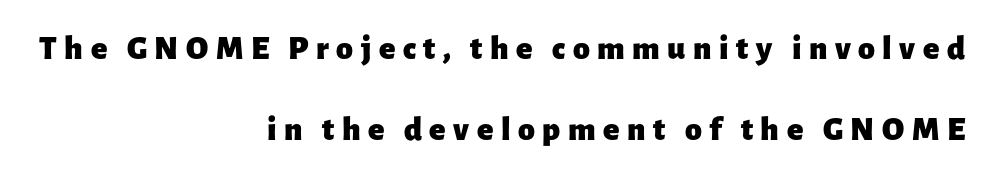
{"serif": "no", "italic": "no", "bold": "yes", "weight": "heavy", "width": "normal", "stroke_contrast": "low", "x_height": "medium", "monospaced": "no", "underline": "no", "align": "right", "line_spacing": "loose", "line_spacing_ratio": 2.37, "letter_spacing": "wide", "letter_spacing_em": 0.22, "glyph_px": 34}
